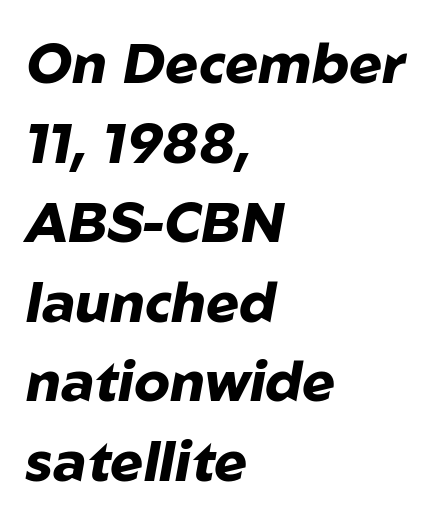
The image shows 56 px heavy type, italic (leaning right); set left-aligned, normal line spacing (1.42x), normal letter spacing, not underlined; low stroke contrast and a medium x-height.
